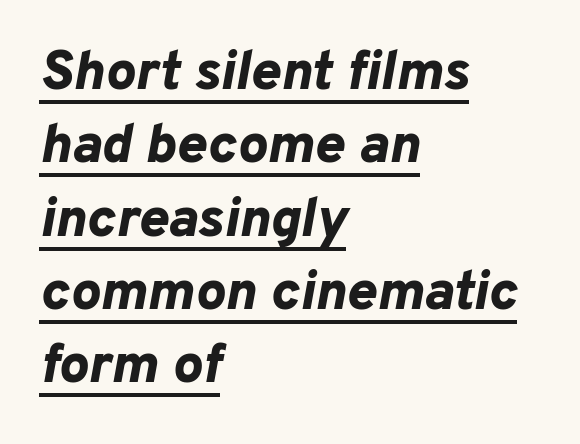
Q: Is the text bold? A: Yes.
Q: Is the text italic (slanted)? A: Yes, it leans right by about 10 degrees.
Q: Is the text underlined? A: Yes.
Q: How is the paragraph aligned? A: Left-aligned.
Q: Is the spacing between letters normal or unusually wide? A: Normal.
Q: Is the spacing between lines tight, normal or loose? A: Normal.
Q: Width (condensed, normal, or wide)? A: Normal.
Q: Stroke contrast? A: Low.
Q: x-height? A: Medium.
Q: Monospaced? A: No.
